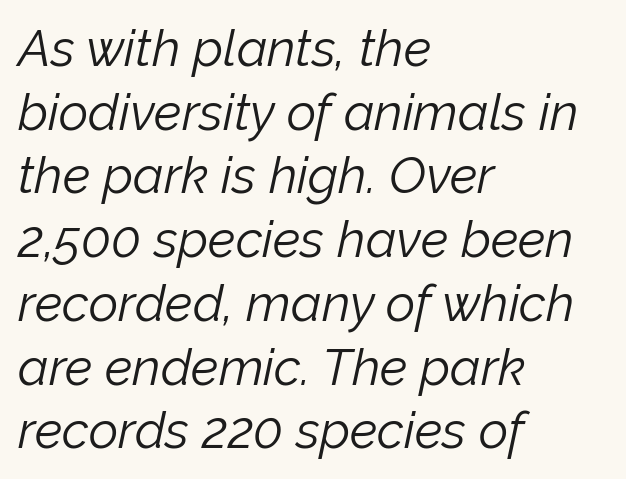
{"italic": "yes", "lean": "right", "slant_degrees": 12, "bold": "no", "weight": "light", "width": "normal", "stroke_contrast": "low", "x_height": "medium", "monospaced": "no", "underline": "no", "align": "left", "line_spacing": "normal", "line_spacing_ratio": 1.25, "letter_spacing": "normal", "letter_spacing_em": 0.0, "glyph_px": 51}
